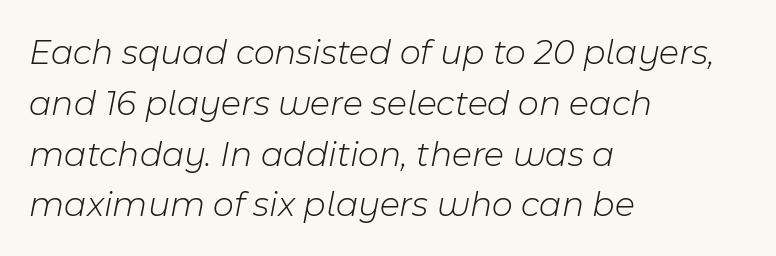
Q: Is the text bold? A: No.
Q: Is the text italic (slanted)? A: Yes, it leans right by about 11 degrees.
Q: Is the text underlined? A: No.
Q: How is the paragraph aligned? A: Left-aligned.
Q: Is the spacing between letters normal or unusually wide? A: Normal.
Q: Is the spacing between lines tight, normal or loose? A: Normal.
Q: Width (condensed, normal, or wide)? A: Normal.
Q: Stroke contrast? A: Low.
Q: x-height? A: Medium.
Q: Monospaced? A: No.
